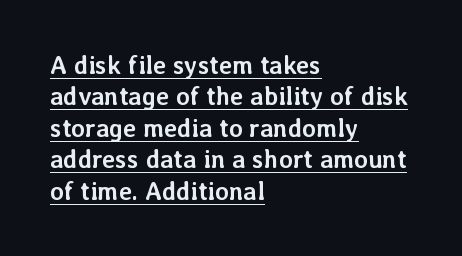
Q: Is the text bold? A: Yes.
Q: Is the text italic (slanted)? A: No, it is upright.
Q: Is the text underlined? A: Yes.
Q: How is the paragraph aligned? A: Left-aligned.
Q: Is the spacing between letters normal or unusually wide? A: Normal.
Q: Is the spacing between lines tight, normal or loose? A: Normal.
